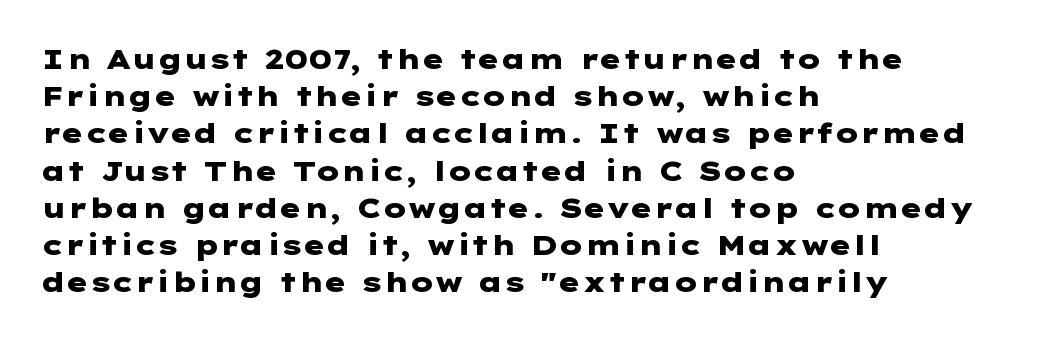
The area under the type is left untouched. I'd call this a sans setting — the letters go barefoot. Vertical spacing — default. A roman cut, with each character standing at attention. The lines are quadded left. Is the type bold? Yes — the strokes are clearly thick and heavy.
